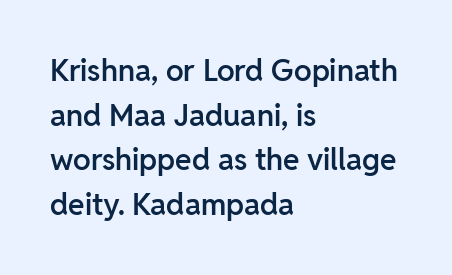
{"serif": "no", "italic": "no", "bold": "semi", "weight": "semibold", "width": "normal", "stroke_contrast": "low", "x_height": "medium", "monospaced": "no", "underline": "no", "align": "left", "line_spacing": "normal", "line_spacing_ratio": 1.49, "letter_spacing": "normal", "letter_spacing_em": 0.0, "glyph_px": 30}
